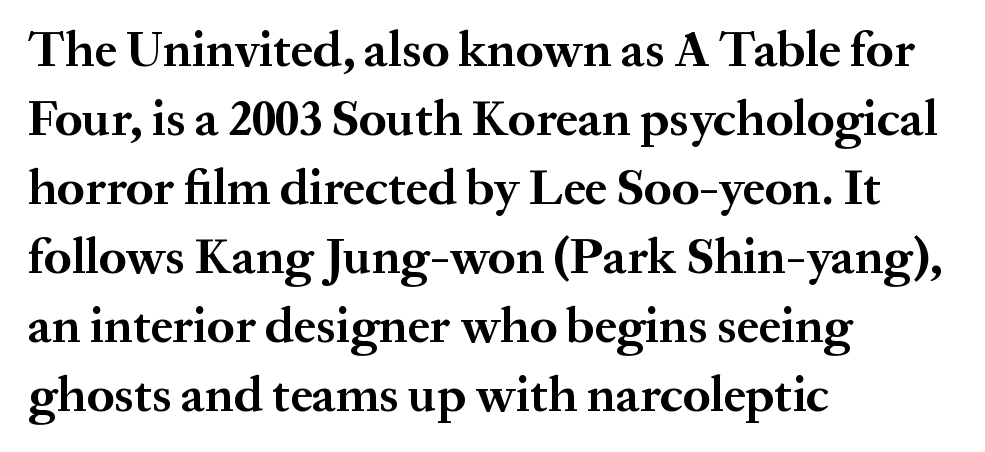
Underlining? Definitely not there. A typesetter would mark this as roman, not italic. Tracking value appears to be zero — textbook default spacing. This sample is left-justified, so line endings fall wherever the words run out.
